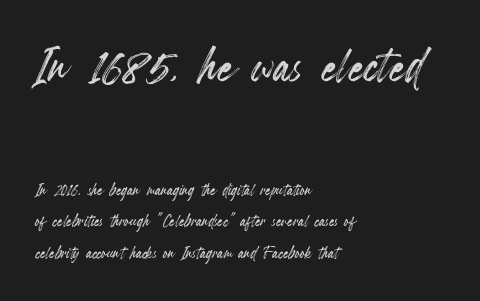
{"width": "condensed", "x_height": "small", "monospaced": "no", "underline": "no", "align": "left", "line_spacing": "normal", "line_spacing_ratio": 1.5, "letter_spacing": "normal", "letter_spacing_em": 0.0, "larger_block": "first", "size_ratio": 2.95, "glyph_px": 62}
